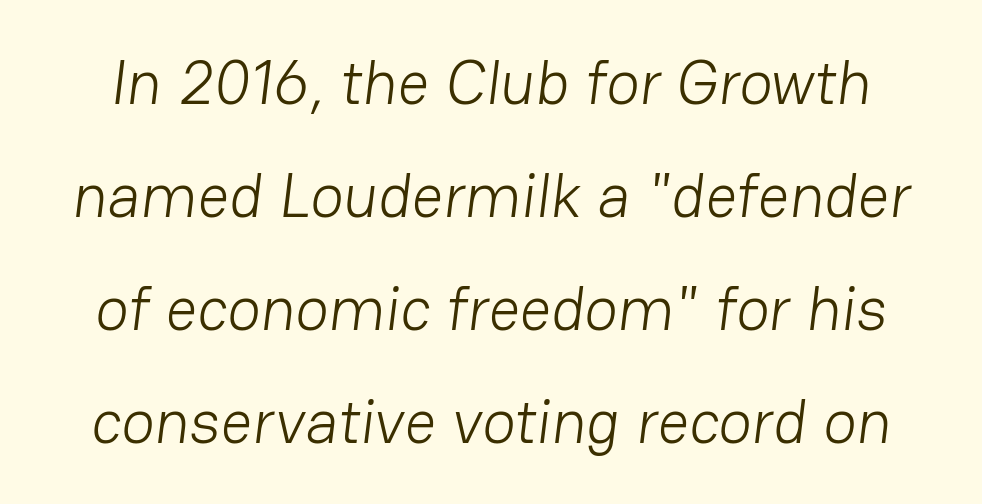
The image shows 62 px light sans-serif type; set line spacing 1.82x, normal letter spacing, not underlined; low stroke contrast and a medium x-height.
